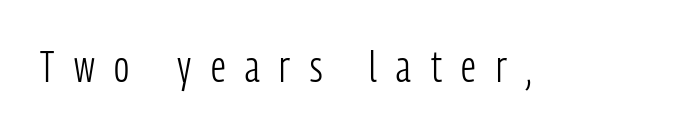
{"serif": "no", "italic": "no", "bold": "no", "weight": "light", "width": "condensed", "stroke_contrast": "low", "x_height": "medium", "monospaced": "no", "underline": "no", "letter_spacing": "wide", "letter_spacing_em": 0.46, "glyph_px": 43}
